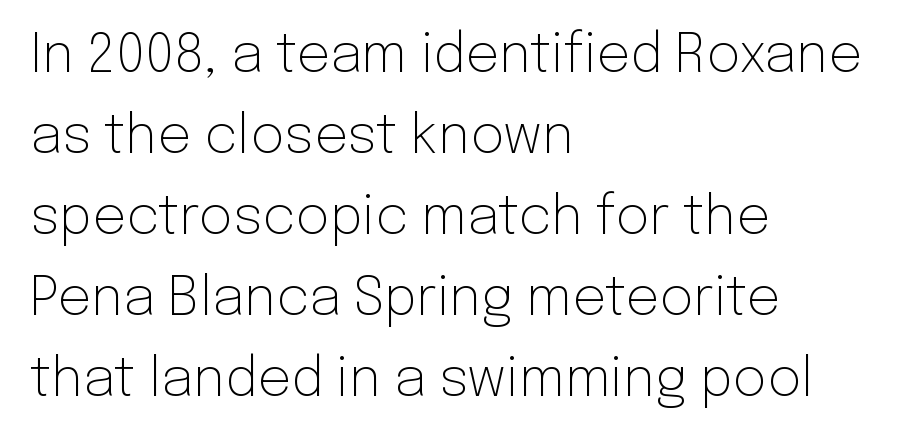
The image shows 53 px light sans-serif type, upright; set left-aligned, normal line spacing (1.53x), normal letter spacing, not underlined; low stroke contrast and a medium x-height.
